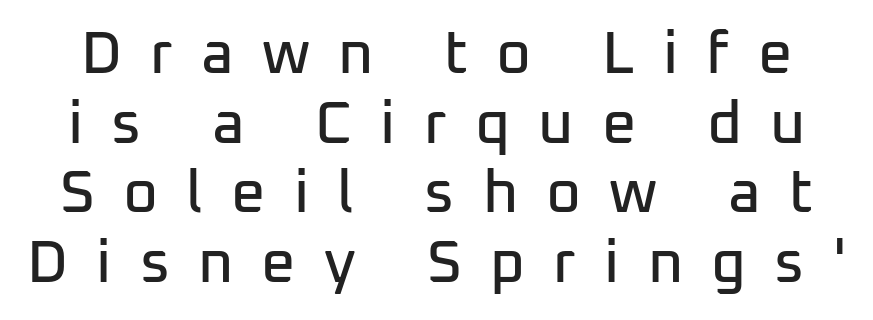
The face used here is rendered with a markedly widened letterfit. Lines of text with bare space underneath. If you drew a line through each stem, it would be perfectly vertical. To sum up the face: it is a sans, with no serifs. Varying glyph widths throughout — classic text-font behaviour.
